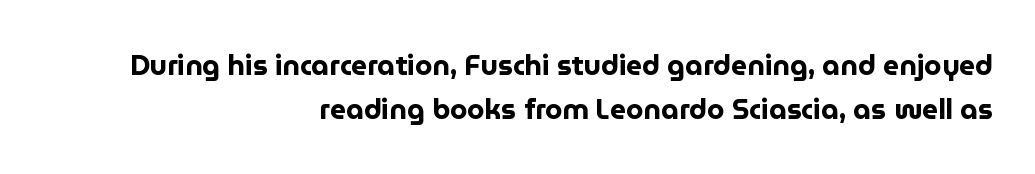
Q: Is the text bold? A: Yes.
Q: Is the text italic (slanted)? A: No, it is upright.
Q: Is the typeface a serif or a sans-serif typeface? A: Sans-serif.
Q: Is the text underlined? A: No.
Q: How is the paragraph aligned? A: Right-aligned.
Q: Is the spacing between letters normal or unusually wide? A: Normal.
Q: Is the spacing between lines tight, normal or loose? A: Normal.
Q: Width (condensed, normal, or wide)? A: Normal.
Q: Stroke contrast? A: Low.
Q: x-height? A: Medium.
Q: Monospaced? A: No.
